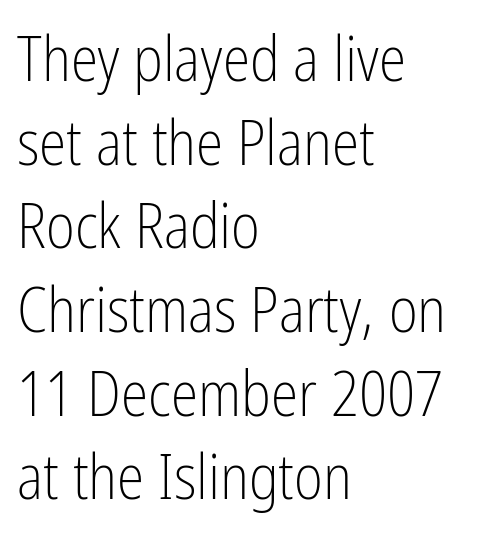
{"serif": "no", "italic": "no", "bold": "no", "weight": "light", "width": "condensed", "stroke_contrast": "low", "x_height": "medium", "monospaced": "no", "underline": "no", "align": "left", "line_spacing": "normal", "line_spacing_ratio": 1.35, "letter_spacing": "normal", "letter_spacing_em": 0.0, "glyph_px": 62}
